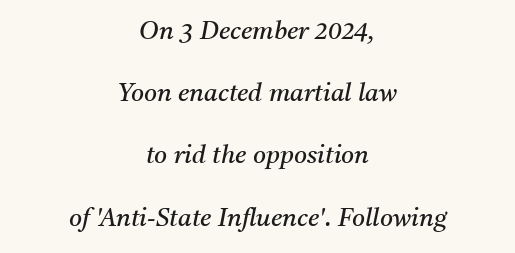
The image shows 25 px text type, italic (leaning right); set centered, loose line spacing (2.49x), normal letter spacing, not underlined.
